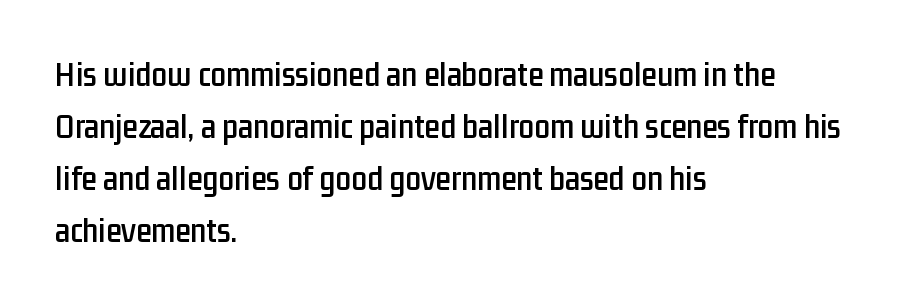
The image shows 35 px condensed sans-serif type, upright; set left-aligned, normal line spacing (1.49x), normal letter spacing, not underlined; low stroke contrast and a medium x-height.
